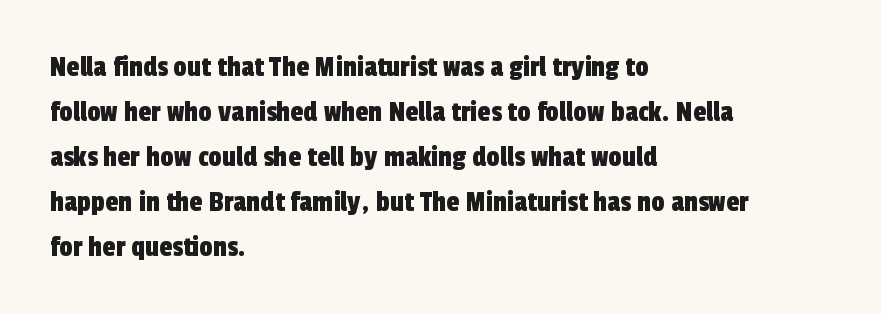
The image shows 30 px condensed sans-serif type; set left-aligned, normal line spacing (1.5x), normal letter spacing, not underlined; a medium x-height.
